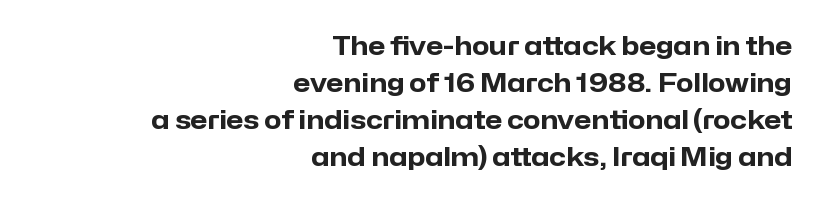
{"italic": "no", "bold": "yes", "underline": "no", "align": "right", "line_spacing": "normal", "line_spacing_ratio": 1.48, "letter_spacing": "normal", "letter_spacing_em": 0.0, "glyph_px": 25}
